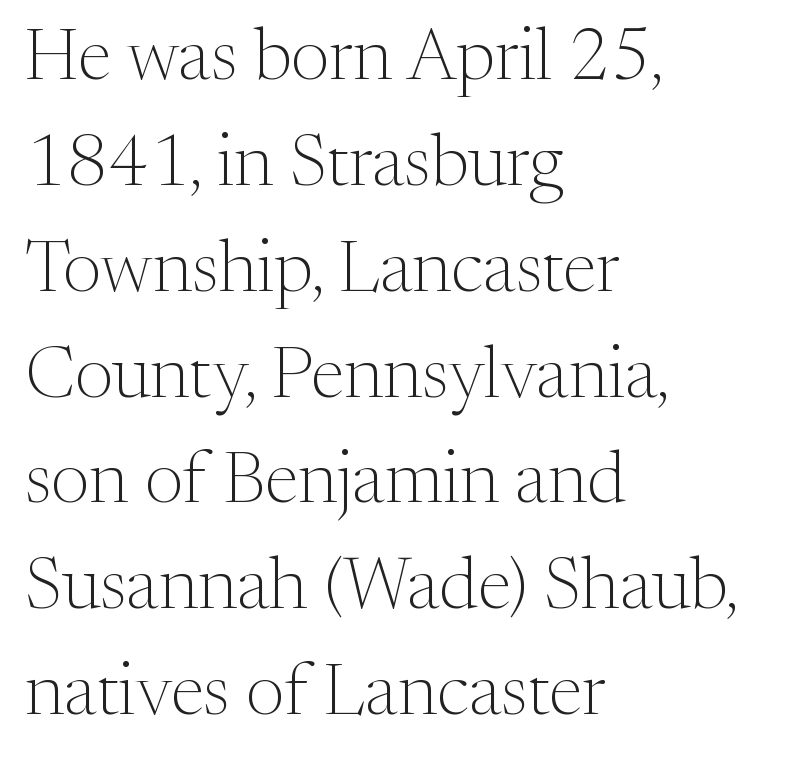
{"serif": "yes", "italic": "no", "bold": "no", "weight": "light", "width": "normal", "stroke_contrast": "medium", "x_height": "medium", "monospaced": "no", "underline": "no", "align": "left", "line_spacing": "normal", "line_spacing_ratio": 1.45, "letter_spacing": "normal", "letter_spacing_em": 0.0, "glyph_px": 73}
